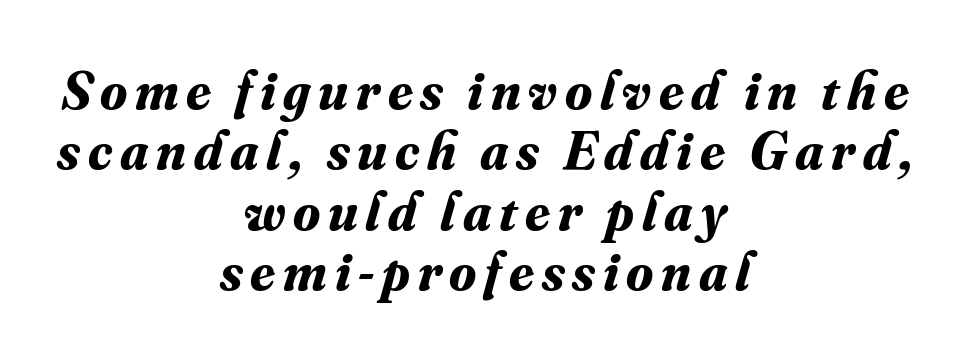
{"serif": "yes", "italic": "yes", "lean": "right", "slant_degrees": 16, "bold": "yes", "weight": "bold", "width": "normal", "stroke_contrast": "medium", "x_height": "small", "monospaced": "no", "underline": "no", "align": "center", "line_spacing": "tight", "line_spacing_ratio": 1.1, "glyph_px": 55}
